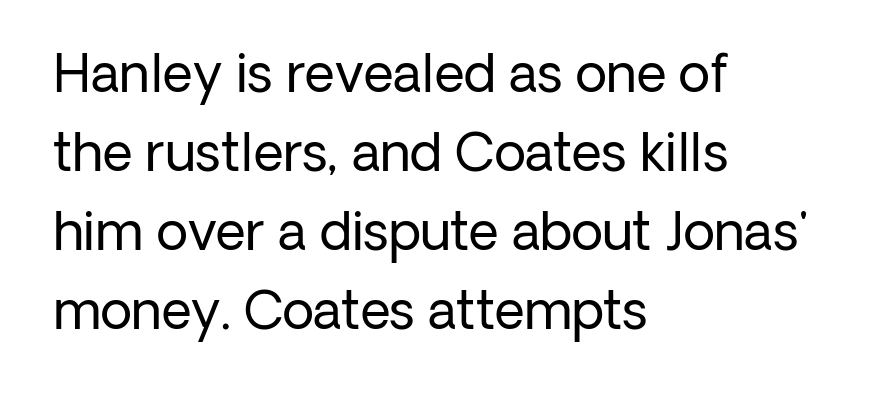
{"serif": "no", "italic": "no", "bold": "no", "weight": "regular", "width": "normal", "stroke_contrast": "low", "x_height": "medium", "monospaced": "no", "underline": "no", "align": "left", "line_spacing": "normal", "line_spacing_ratio": 1.52, "letter_spacing": "normal", "letter_spacing_em": 0.0, "glyph_px": 52}
